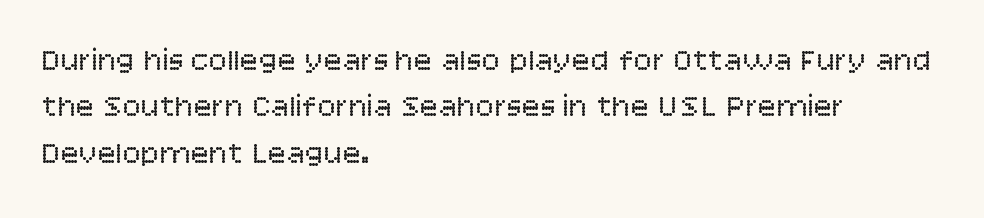
The image shows 31 px regular-weight sans-serif type, upright; set left-aligned, normal line spacing (1.5x), normal letter spacing, not underlined; low stroke contrast and a large x-height.
